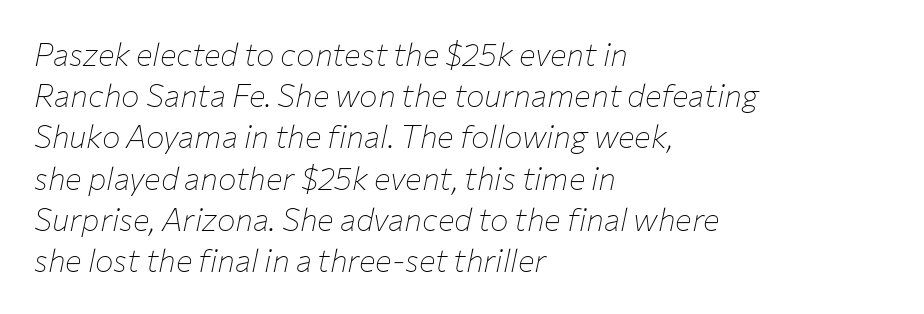
{"italic": "yes", "lean": "right", "slant_degrees": 12, "bold": "no", "weight": "thin", "width": "normal", "stroke_contrast": "low", "x_height": "medium", "monospaced": "no", "underline": "no", "align": "left", "line_spacing": "normal", "line_spacing_ratio": 1.33, "letter_spacing": "normal", "letter_spacing_em": 0.0, "glyph_px": 31}
